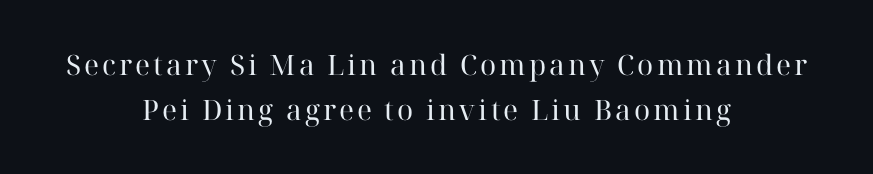
Q: Is the text bold? A: No.
Q: Is the text italic (slanted)? A: No, it is upright.
Q: Is the typeface a serif or a sans-serif typeface? A: Serif.
Q: Is the text underlined? A: No.
Q: How is the paragraph aligned? A: Centered.
Q: Is the spacing between lines tight, normal or loose? A: Normal.
Q: Width (condensed, normal, or wide)? A: Normal.
Q: Stroke contrast? A: High.
Q: x-height? A: Medium.
Q: Monospaced? A: No.
